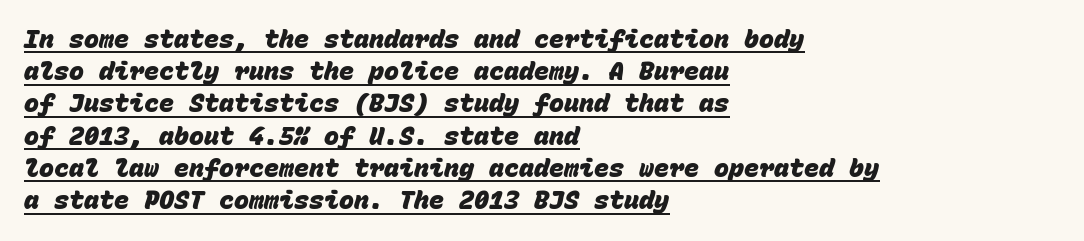
{"bold": "yes", "underline": "yes", "align": "left", "line_spacing": "normal", "line_spacing_ratio": 1.29, "letter_spacing": "normal", "letter_spacing_em": 0.0, "glyph_px": 25}
